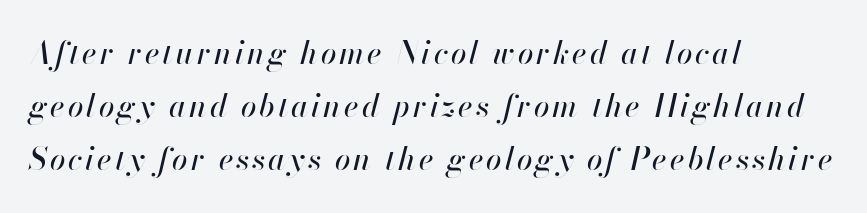
Anything drawn beneath the words? Only blank space. Spacing verdict: proportional, widths tailored to each character. All the whitespace from short lines collects on the right. In terms of posture, this sample is oblique.
